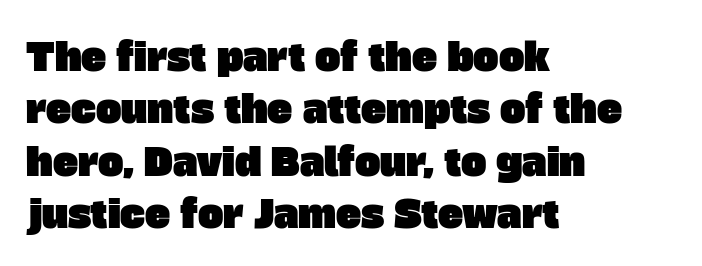
Q: Is the typeface a serif or a sans-serif typeface? A: Sans-serif.
Q: Is the text underlined? A: No.
Q: How is the paragraph aligned? A: Left-aligned.
Q: Is the spacing between letters normal or unusually wide? A: Normal.
Q: Is the spacing between lines tight, normal or loose? A: Normal.
Q: Width (condensed, normal, or wide)? A: Normal.
Q: Stroke contrast? A: Low.
Q: x-height? A: Large.
Q: Monospaced? A: No.
